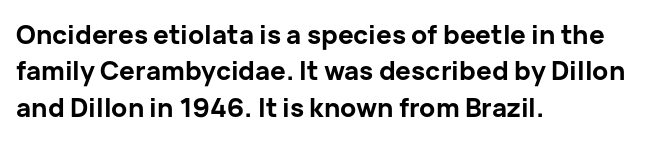
Q: Is the text bold? A: Yes.
Q: Is the text italic (slanted)? A: No, it is upright.
Q: Is the text underlined? A: No.
Q: How is the paragraph aligned? A: Left-aligned.
Q: Is the spacing between letters normal or unusually wide? A: Normal.
Q: Is the spacing between lines tight, normal or loose? A: Normal.
